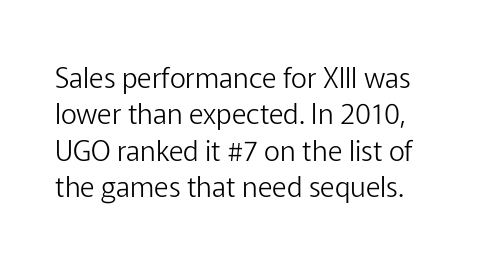
Q: Is the text bold? A: No.
Q: Is the text italic (slanted)? A: No, it is upright.
Q: Is the typeface a serif or a sans-serif typeface? A: Sans-serif.
Q: Is the text underlined? A: No.
Q: Is the spacing between letters normal or unusually wide? A: Normal.
Q: Is the spacing between lines tight, normal or loose? A: Normal.
Q: Width (condensed, normal, or wide)? A: Normal.
Q: Stroke contrast? A: Low.
Q: x-height? A: Medium.
Q: Monospaced? A: No.
